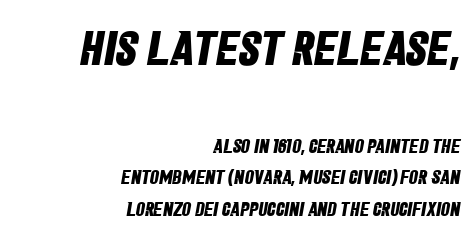
{"serif": "no", "bold": "yes", "weight": "bold", "width": "condensed", "stroke_contrast": "low", "x_height": "large", "monospaced": "no", "underline": "no", "align": "right", "line_spacing": "normal", "line_spacing_ratio": 1.58, "letter_spacing": "normal", "letter_spacing_em": 0.0, "larger_block": "first", "size_ratio": 2.45, "glyph_px": 49}
